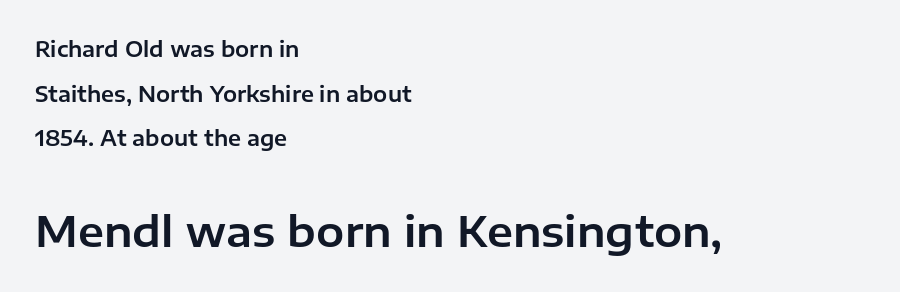
The image shows 42 px sans-serif type, upright; set left-aligned, loose line spacing (2.13x), normal letter spacing, not underlined; the second (bottom) block is 2.0x larger; low stroke contrast and a medium x-height.
